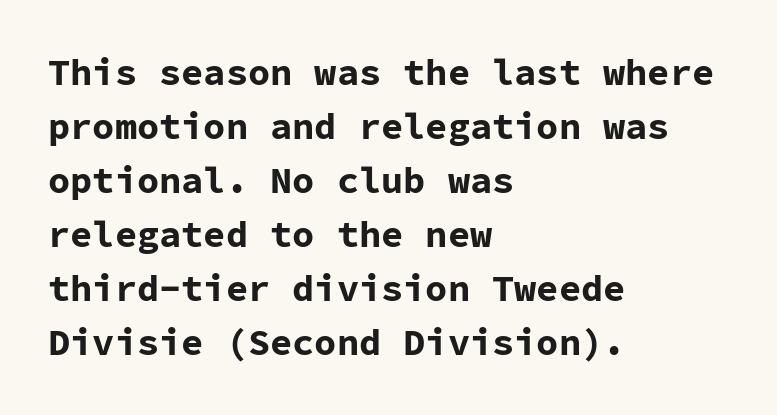
The image shows 37 px bold sans-serif type, upright, monospaced; set left-aligned, normal line spacing (1.46x), normal letter spacing, not underlined; low stroke contrast and a medium x-height.
